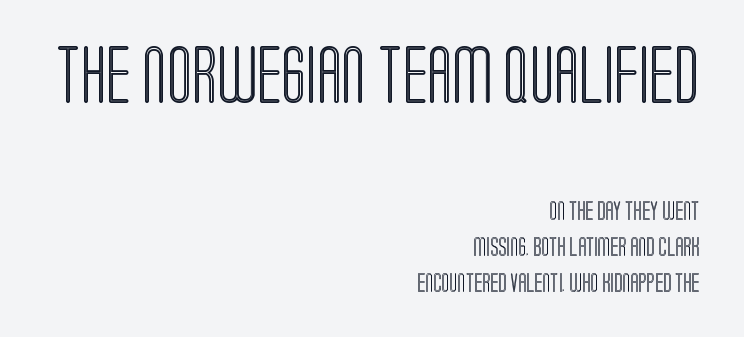
{"italic": "no", "width": "condensed", "x_height": "large", "monospaced": "no", "underline": "no", "align": "right", "line_spacing_ratio": 1.88, "letter_spacing": "normal", "letter_spacing_em": 0.0, "larger_block": "first", "size_ratio": 3.05, "glyph_px": 58}
